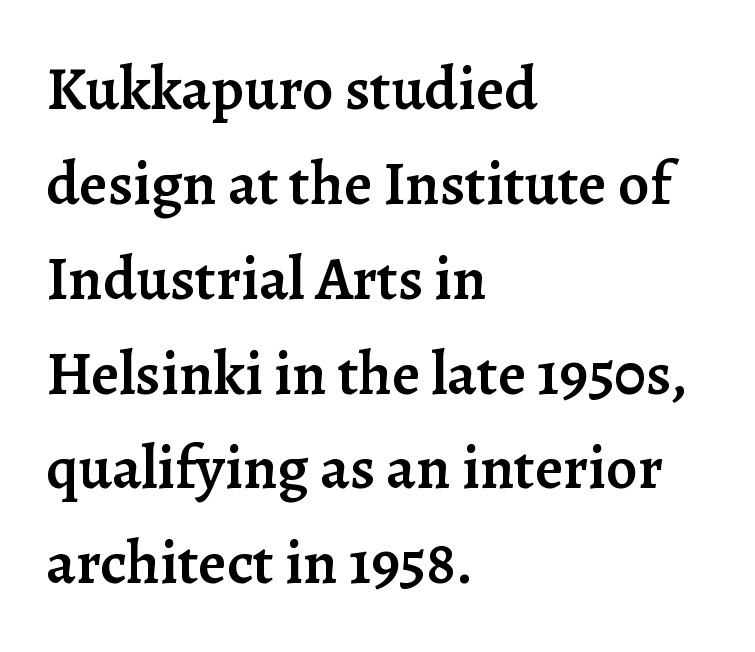
The image shows 62 px semibold serif type, upright; set left-aligned, normal line spacing (1.53x), normal letter spacing, not underlined; low stroke contrast and a medium x-height.
